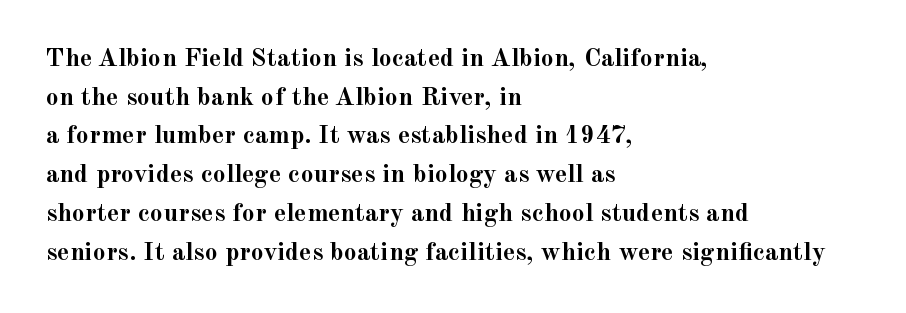
Leading: standard. Glyph-to-glyph distance matches everyday printed text. The face used here has the dense, thick strokes of a bold. These lines stack with their left ends in a neat column.
